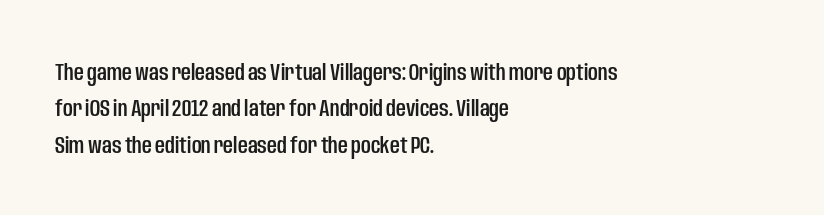
The image shows 24 px text type, upright; set left-aligned, normal line spacing (1.52x), normal letter spacing, not underlined.
